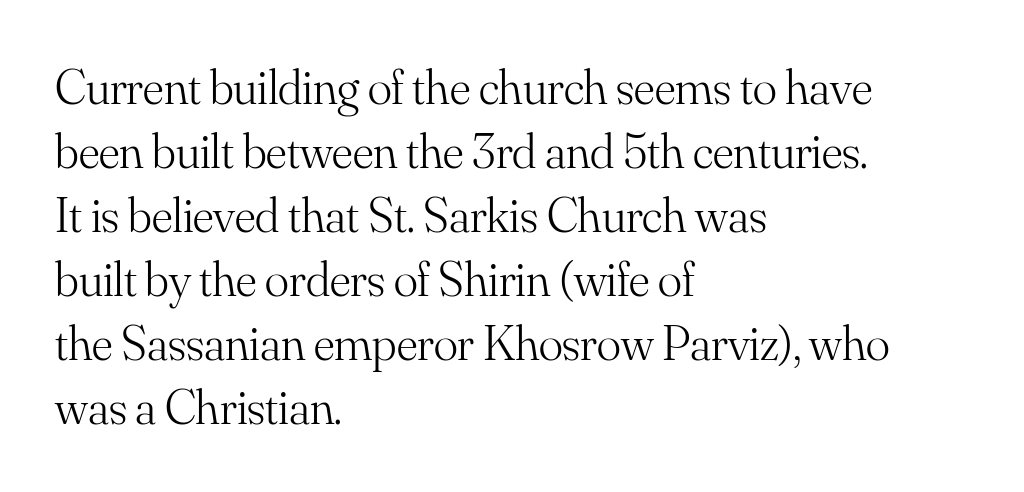
Horizontal alignment here is leftward, the default for most running prose. A typesetter would label this face a serif. Is there any slant? The stems are plumb. Baseline-to-baseline distance is the conventional proportion of letter height. This reads as an unemphasized weight, regular at the heaviest. The strip under each line holds only bare page.
